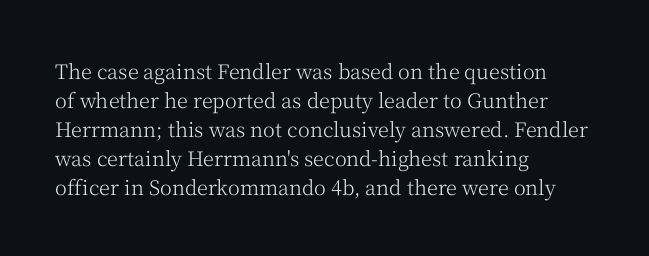
The image shows 20 px text type, upright; set left-aligned, normal line spacing (1.45x), normal letter spacing, not underlined.
